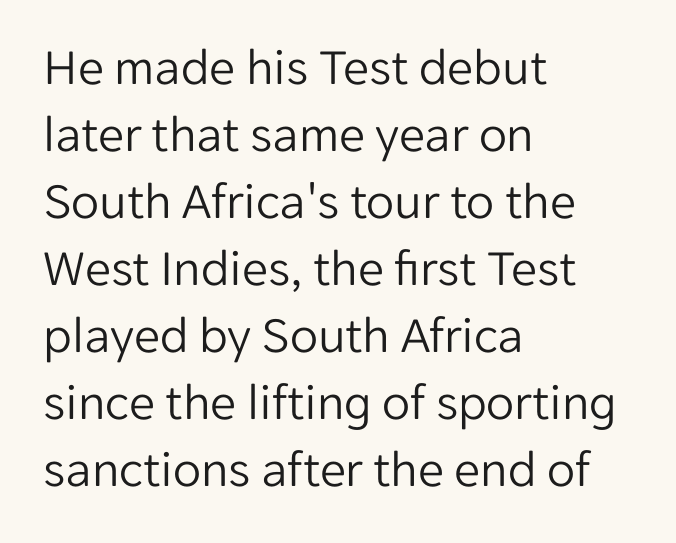
{"serif": "no", "italic": "no", "bold": "no", "weight": "light", "width": "normal", "stroke_contrast": "low", "x_height": "medium", "monospaced": "no", "underline": "no", "align": "left", "line_spacing": "normal", "line_spacing_ratio": 1.29, "letter_spacing": "normal", "letter_spacing_em": 0.0, "glyph_px": 52}
